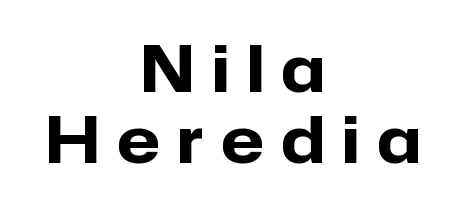
A typesetter would label this face a sans. The passage shown is typed in a proportional face where columns would drift. This rendering features lettering with no underline. The letterforms stand isolated, each surrounded by extra space. Students, observe: this is what under-led, compact text looks like. Both edges are ragged and mirror each other, which tells us the setting is centered.
